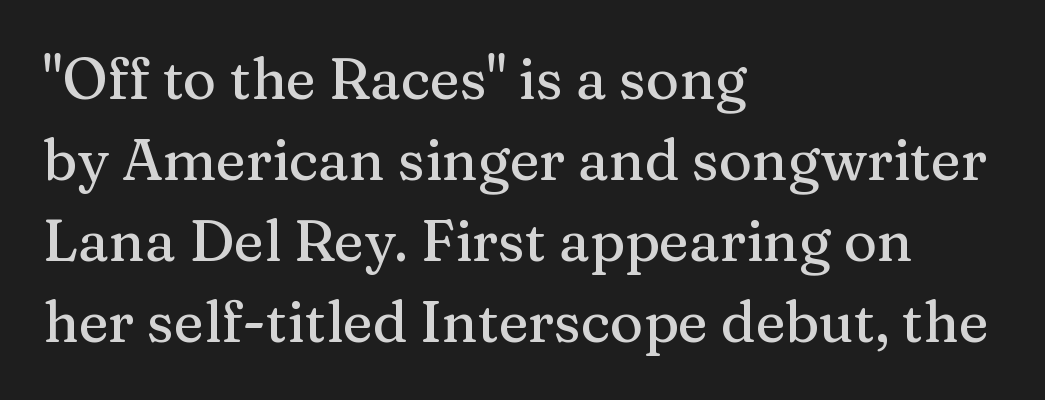
Q: Is the text italic (slanted)? A: No, it is upright.
Q: Is the typeface a serif or a sans-serif typeface? A: Serif.
Q: Is the text underlined? A: No.
Q: How is the paragraph aligned? A: Left-aligned.
Q: Is the spacing between letters normal or unusually wide? A: Normal.
Q: Is the spacing between lines tight, normal or loose? A: Normal.
Q: Width (condensed, normal, or wide)? A: Normal.
Q: Stroke contrast? A: Medium.
Q: x-height? A: Medium.
Q: Monospaced? A: No.
